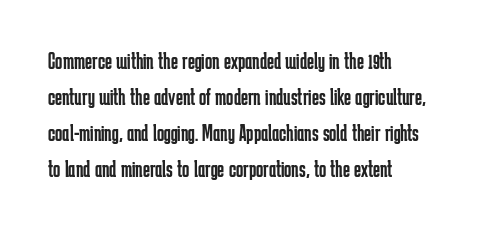
Every character sits straight up, as roman type does. Is the stroke heavy? The answer is a plain regular-or-lighter. Words appear dense and cohesive because spacing is normal. Just letters on the line, the space beneath them empty.
